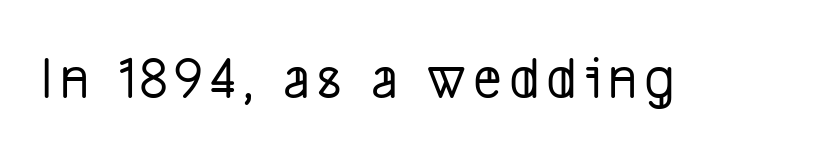
Q: Is the typeface a serif or a sans-serif typeface? A: Sans-serif.
Q: Is the text underlined? A: No.
Q: Width (condensed, normal, or wide)? A: Condensed.
Q: Stroke contrast? A: Low.
Q: x-height? A: Medium.
Q: Monospaced? A: No.
